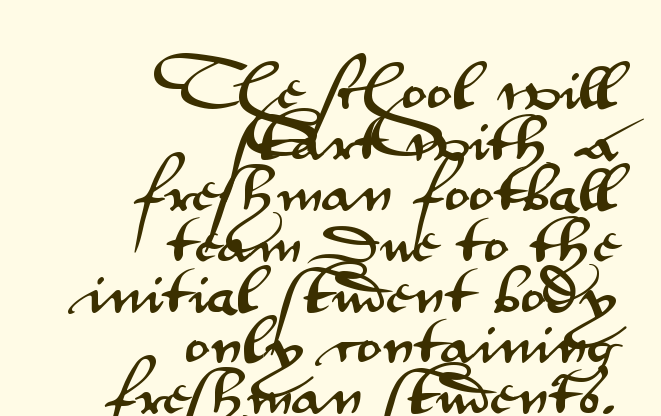
The passage shown stacks its lines with hardly any gap. Where is the straight margin? On the right. Note the varied advance widths — an 'i' is clearly narrower than an 'm'. The text was rendered using a sans face with plain stroke endings. Underline: absent.
